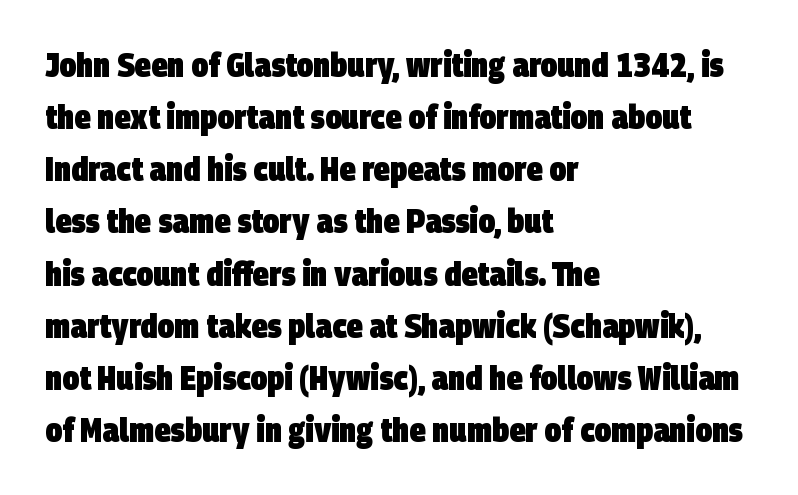
The image shows 33 px heavy, condensed sans-serif type; set left-aligned, normal line spacing (1.58x), normal letter spacing, not underlined; low stroke contrast and a large x-height.
